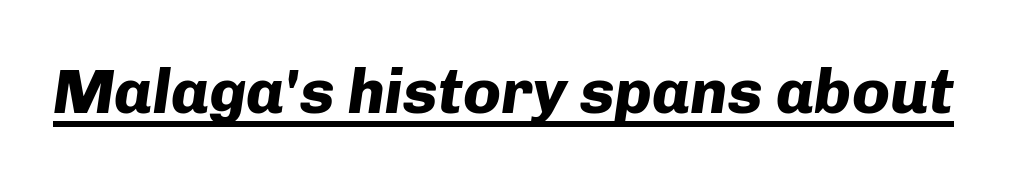
Here the glyphs are tracked normally, forming tight word shapes. The face used here is proportionally spaced, like ordinary book or web type. The string is rendered with underlining switched on. The whole block is typeset with a tilt. How heavy is the stroke? Heavy — this is a bold.
